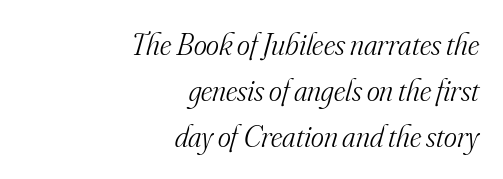
The image shows 31 px light serif type, italic (leaning right); set right-aligned, normal line spacing (1.48x), normal letter spacing, not underlined; medium stroke contrast and a small x-height.
